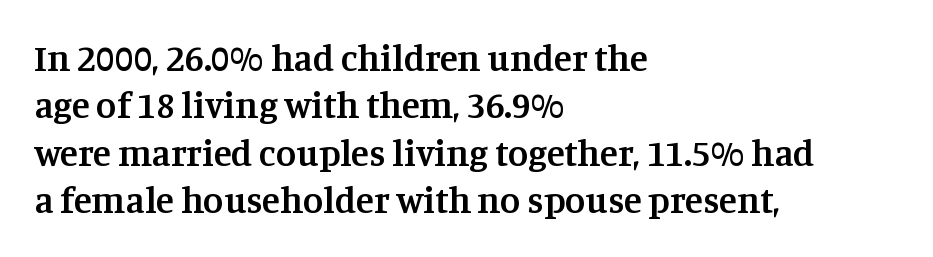
{"serif": "yes", "italic": "no", "bold": "semi", "weight": "semibold", "width": "normal", "stroke_contrast": "medium", "x_height": "large", "monospaced": "no", "underline": "no", "align": "left", "line_spacing": "normal", "line_spacing_ratio": 1.28, "letter_spacing": "normal", "letter_spacing_em": 0.0, "glyph_px": 37}
